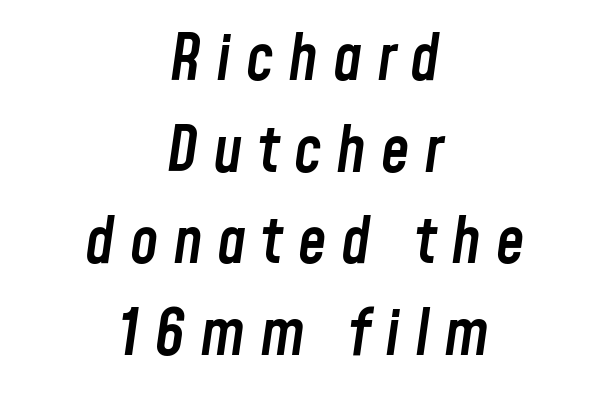
The face used here is a semibold: visibly heavier than regular, lighter than bold. A typesetter would call this heavily tracked-out type. Does the lettering tilt? It does — this is italic. The letters advance in unequal steps, a hallmark of proportional type. Interline gaps are of average width in this sample.
